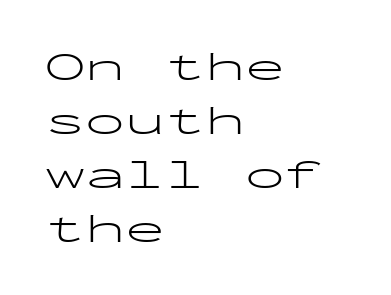
Q: Is the text bold? A: No.
Q: Is the text italic (slanted)? A: No, it is upright.
Q: Is the typeface a serif or a sans-serif typeface? A: Sans-serif.
Q: Is the text underlined? A: No.
Q: How is the paragraph aligned? A: Left-aligned.
Q: Is the spacing between letters normal or unusually wide? A: Normal.
Q: Is the spacing between lines tight, normal or loose? A: Normal.
Q: Width (condensed, normal, or wide)? A: Wide.
Q: Stroke contrast? A: Low.
Q: x-height? A: Medium.
Q: Monospaced? A: Yes.
